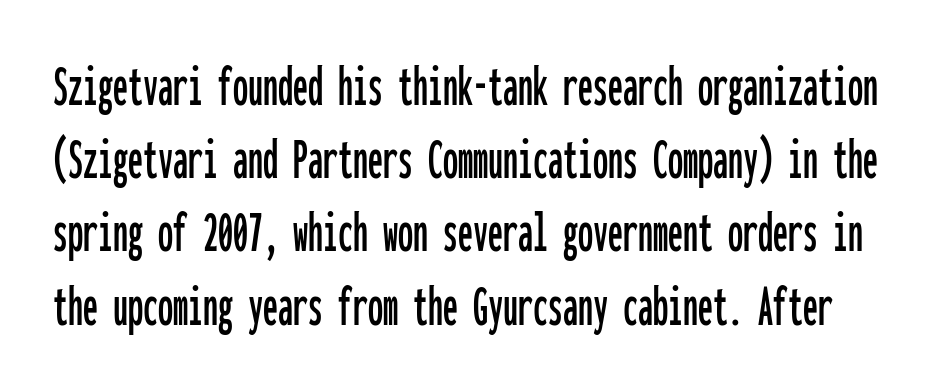
Q: Is the text italic (slanted)? A: No, it is upright.
Q: Is the typeface a serif or a sans-serif typeface? A: Sans-serif.
Q: Is the text underlined? A: No.
Q: Is the spacing between letters normal or unusually wide? A: Normal.
Q: Width (condensed, normal, or wide)? A: Condensed.
Q: Stroke contrast? A: Low.
Q: x-height? A: Medium.
Q: Monospaced? A: Yes.
